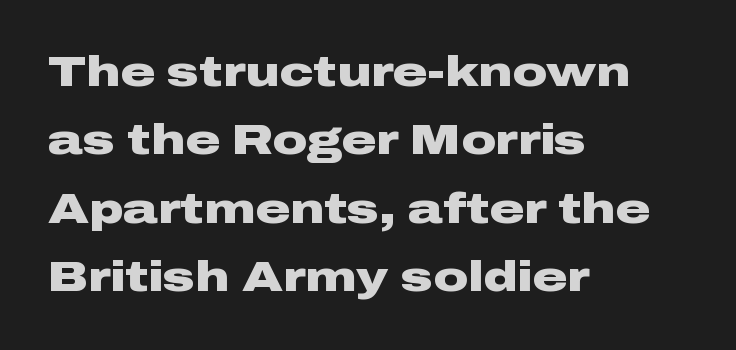
Q: Is the text bold? A: Yes.
Q: Is the text italic (slanted)? A: No, it is upright.
Q: Is the typeface a serif or a sans-serif typeface? A: Sans-serif.
Q: Is the text underlined? A: No.
Q: How is the paragraph aligned? A: Left-aligned.
Q: Is the spacing between letters normal or unusually wide? A: Normal.
Q: Is the spacing between lines tight, normal or loose? A: Normal.
Q: Width (condensed, normal, or wide)? A: Wide.
Q: Stroke contrast? A: Low.
Q: x-height? A: Medium.
Q: Monospaced? A: No.
